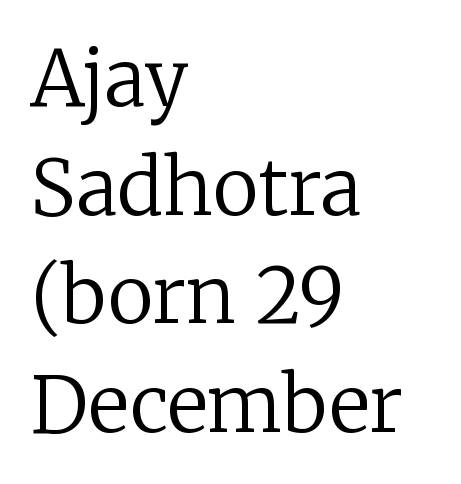
Q: Is the text bold? A: No.
Q: Is the text italic (slanted)? A: No, it is upright.
Q: Is the typeface a serif or a sans-serif typeface? A: Serif.
Q: Is the text underlined? A: No.
Q: How is the paragraph aligned? A: Left-aligned.
Q: Is the spacing between letters normal or unusually wide? A: Normal.
Q: Is the spacing between lines tight, normal or loose? A: Normal.
Q: Width (condensed, normal, or wide)? A: Normal.
Q: Stroke contrast? A: Low.
Q: x-height? A: Medium.
Q: Monospaced? A: No.
